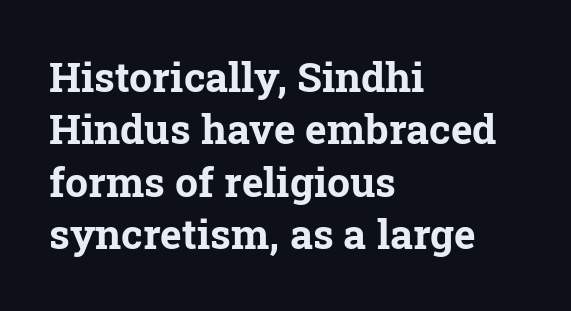
Normally led — the rows are evenly, conventionally spaced. Unmarked baselines from the first word to the last. Students, this is bold: see how much ink each stroke carries. The typeface chosen for these lines features serifs.
